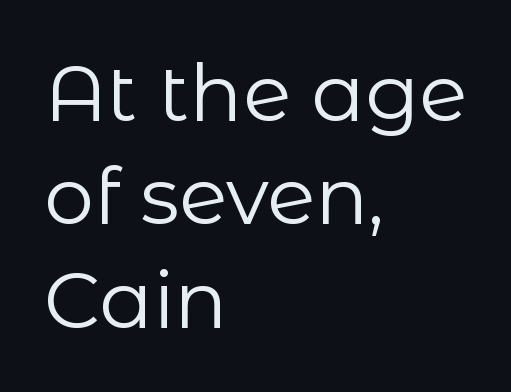
Q: Is the text bold? A: No.
Q: Is the text italic (slanted)? A: No, it is upright.
Q: Is the typeface a serif or a sans-serif typeface? A: Sans-serif.
Q: Is the text underlined? A: No.
Q: How is the paragraph aligned? A: Left-aligned.
Q: Is the spacing between letters normal or unusually wide? A: Normal.
Q: Is the spacing between lines tight, normal or loose? A: Normal.
Q: Width (condensed, normal, or wide)? A: Normal.
Q: Stroke contrast? A: Low.
Q: x-height? A: Medium.
Q: Monospaced? A: No.
